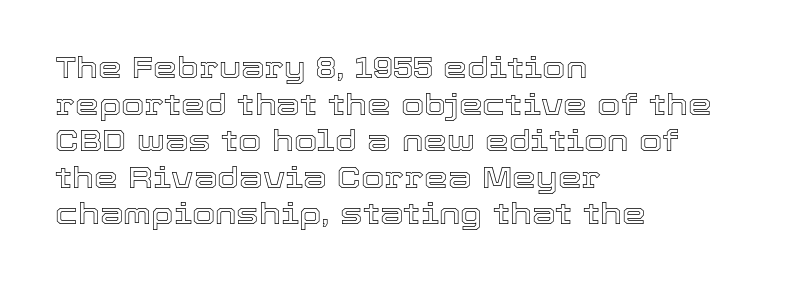
Ordinary non-slanted type is in use. Varying glyph widths throughout — classic text-font behaviour. The letterforms sit shoulder to shoulder at normal distance. A student would call this left alignment; a typographer would say flush left, rag right.
